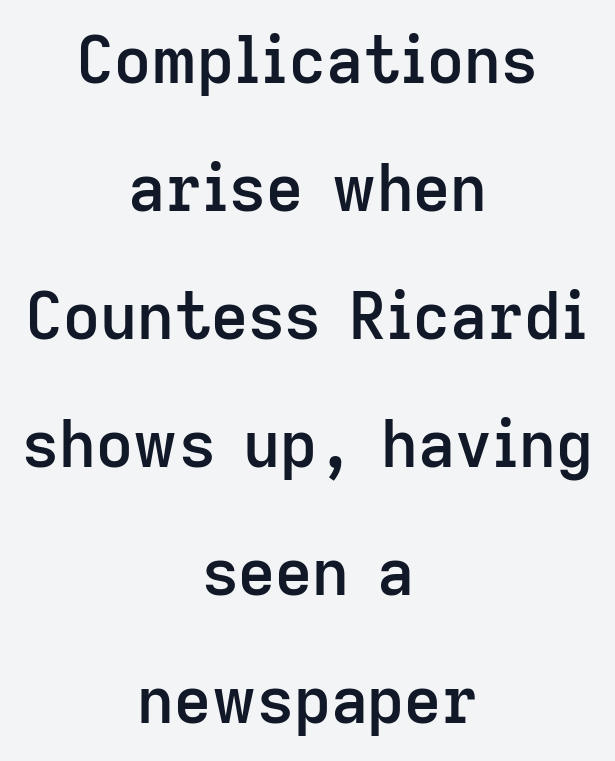
{"serif": "no", "italic": "no", "bold": "semi", "weight": "semibold", "width": "normal", "stroke_contrast": "low", "x_height": "medium", "monospaced": "no", "underline": "no", "align": "center", "line_spacing": "loose", "line_spacing_ratio": 2.0, "letter_spacing": "normal", "letter_spacing_em": 0.0, "glyph_px": 64}
